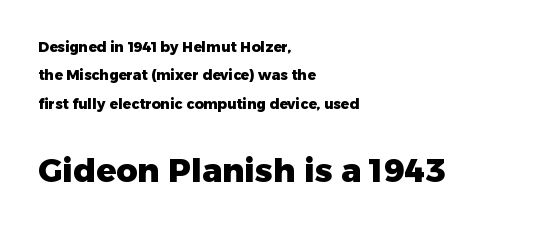
Layout note: lines flush left. Honestly, there is no underline to notice here at all. The glyphs in this specimen are sans serif. Inter-character spacing is left at the font's built-in metrics. You can tell it's not italic because the verticals are truly vertical.
